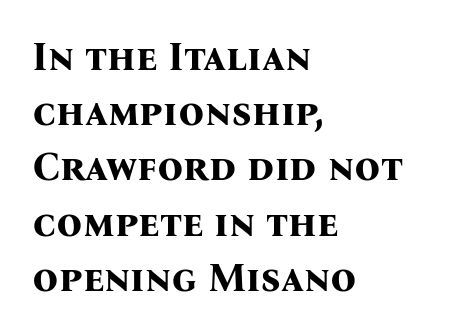
The image shows 40 px bold serif type, upright; set left-aligned, normal line spacing (1.38x), normal letter spacing, not underlined; medium stroke contrast and a medium x-height.
